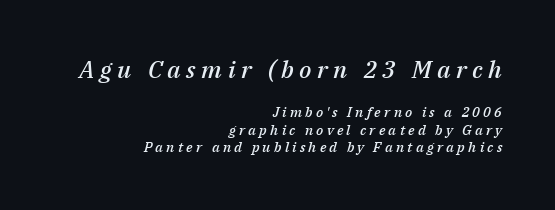
The image shows 24 px text type, italic (leaning right); set right-aligned, normal line spacing (1.25x), unusually wide letter spacing (+0.23 em), not underlined; the first (top) block is 1.71x larger.
